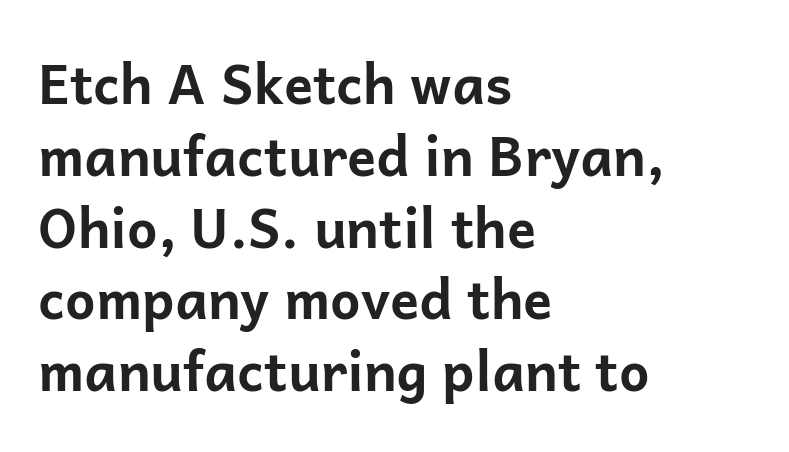
The image shows 54 px bold sans-serif type, upright; set left-aligned, normal line spacing (1.33x), normal letter spacing, not underlined; low stroke contrast and a medium x-height.
